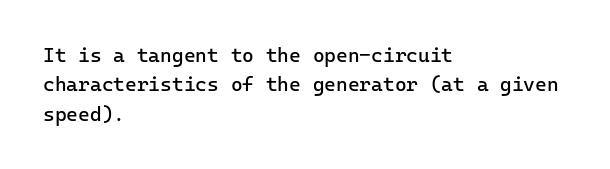
{"italic": "no", "bold": "no", "underline": "no", "align": "left", "line_spacing": "normal", "line_spacing_ratio": 1.47, "letter_spacing": "normal", "letter_spacing_em": 0.0, "glyph_px": 20}
